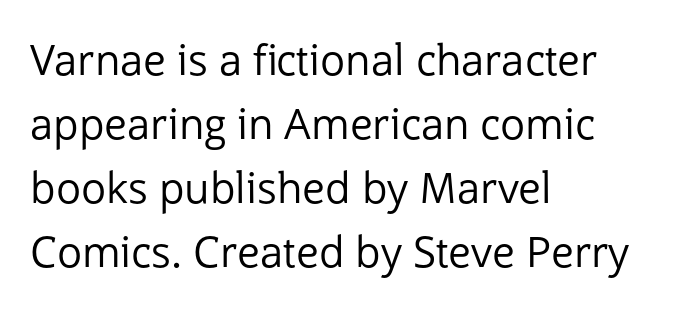
{"serif": "no", "italic": "no", "bold": "no", "weight": "regular", "width": "normal", "stroke_contrast": "low", "x_height": "medium", "monospaced": "no", "underline": "no", "align": "left", "line_spacing": "normal", "line_spacing_ratio": 1.52, "letter_spacing": "normal", "letter_spacing_em": 0.0, "glyph_px": 42}
